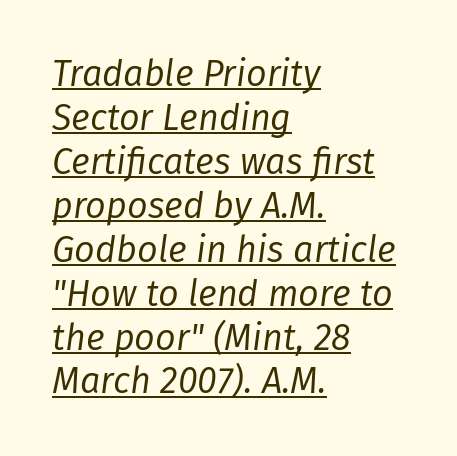
The image shows 36 px regular-weight type, italic (leaning right); set left-aligned, line spacing 1.22x, normal letter spacing, underlined; low stroke contrast and a medium x-height.
